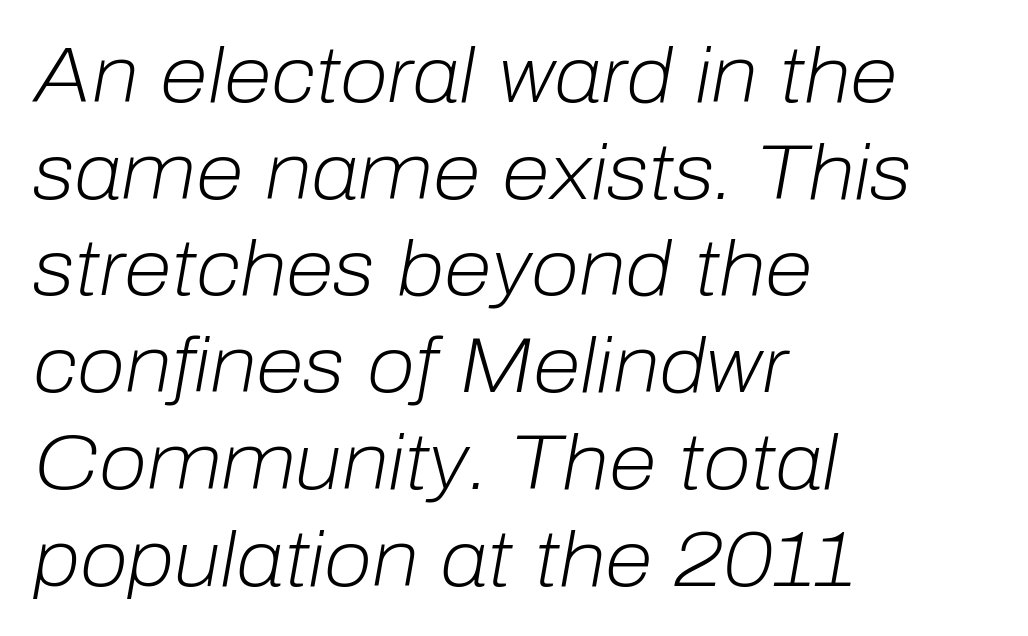
Q: Is the text bold? A: No.
Q: Is the text italic (slanted)? A: Yes, it leans right by about 10 degrees.
Q: Is the text underlined? A: No.
Q: How is the paragraph aligned? A: Left-aligned.
Q: Is the spacing between letters normal or unusually wide? A: Normal.
Q: Width (condensed, normal, or wide)? A: Normal.
Q: Stroke contrast? A: Low.
Q: x-height? A: Medium.
Q: Monospaced? A: No.
